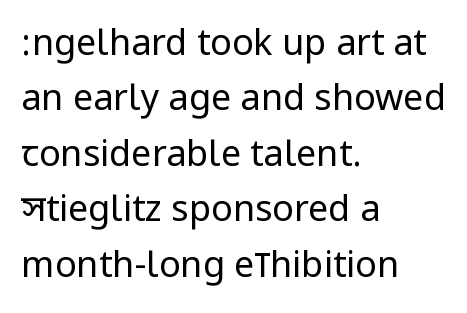
Q: Is the text bold? A: No.
Q: Is the text italic (slanted)? A: No, it is upright.
Q: Is the typeface a serif or a sans-serif typeface? A: Sans-serif.
Q: Is the text underlined? A: No.
Q: How is the paragraph aligned? A: Left-aligned.
Q: Is the spacing between letters normal or unusually wide? A: Normal.
Q: Is the spacing between lines tight, normal or loose? A: Normal.
Q: Width (condensed, normal, or wide)? A: Condensed.
Q: Stroke contrast? A: Low.
